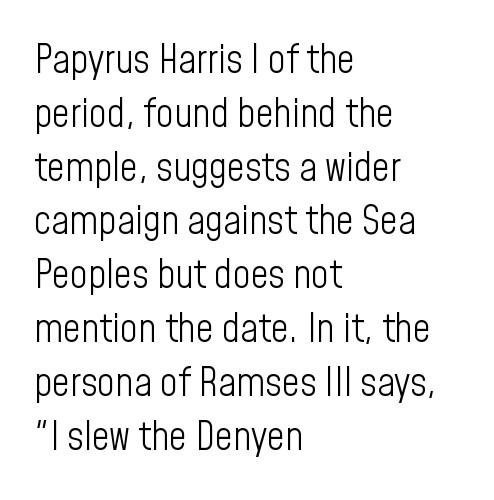
Q: Is the text bold? A: No.
Q: Is the text italic (slanted)? A: No, it is upright.
Q: Is the typeface a serif or a sans-serif typeface? A: Sans-serif.
Q: Is the text underlined? A: No.
Q: How is the paragraph aligned? A: Left-aligned.
Q: Is the spacing between letters normal or unusually wide? A: Normal.
Q: Is the spacing between lines tight, normal or loose? A: Normal.
Q: Width (condensed, normal, or wide)? A: Condensed.
Q: Stroke contrast? A: Low.
Q: x-height? A: Medium.
Q: Monospaced? A: No.
